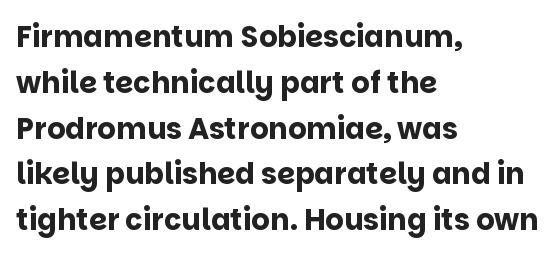
Q: Is the text bold? A: Yes.
Q: Is the text italic (slanted)? A: No, it is upright.
Q: Is the typeface a serif or a sans-serif typeface? A: Sans-serif.
Q: Is the text underlined? A: No.
Q: How is the paragraph aligned? A: Left-aligned.
Q: Is the spacing between letters normal or unusually wide? A: Normal.
Q: Is the spacing between lines tight, normal or loose? A: Normal.
Q: Width (condensed, normal, or wide)? A: Normal.
Q: Stroke contrast? A: Low.
Q: x-height? A: Large.
Q: Monospaced? A: No.
